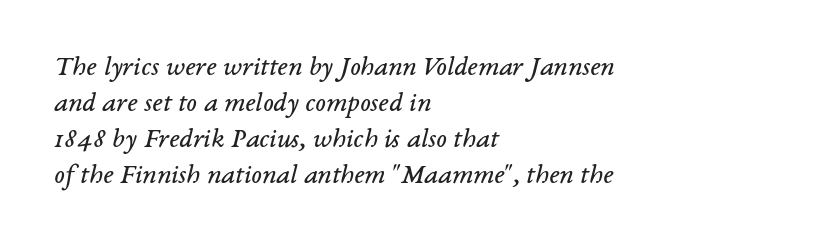
Q: Is the text bold? A: No.
Q: Is the text italic (slanted)? A: Yes, it leans right by about 14 degrees.
Q: Is the typeface a serif or a sans-serif typeface? A: Serif.
Q: Is the text underlined? A: No.
Q: How is the paragraph aligned? A: Left-aligned.
Q: Is the spacing between letters normal or unusually wide? A: Normal.
Q: Is the spacing between lines tight, normal or loose? A: Normal.
Q: Width (condensed, normal, or wide)? A: Normal.
Q: Stroke contrast? A: Low.
Q: x-height? A: Medium.
Q: Monospaced? A: No.
